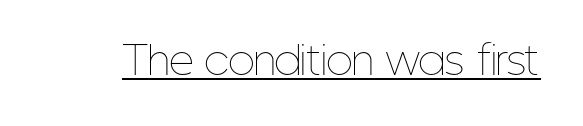
Q: Is the text bold? A: No.
Q: Is the text italic (slanted)? A: No, it is upright.
Q: Is the text underlined? A: Yes.
Q: Is the spacing between letters normal or unusually wide? A: Normal.
Q: Width (condensed, normal, or wide)? A: Condensed.
Q: Stroke contrast? A: Low.
Q: x-height? A: Medium.
Q: Monospaced? A: No.
